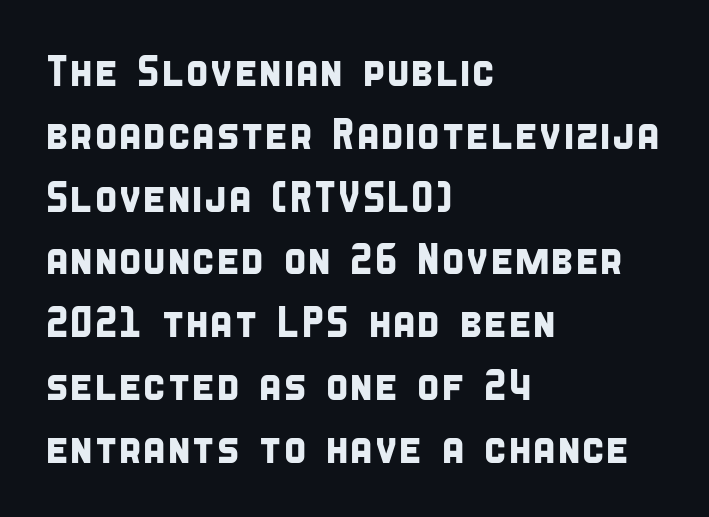
What stands out about the letter spacing? Nothing — it is the standard amount. Type without underlining. The face used here is a sans, in the tradition of grotesques and geometrics. The passage shown is typed in a proportional face where columns would drift.
